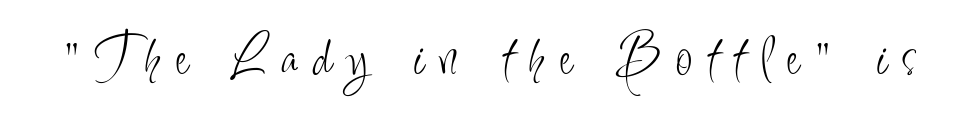
{"serif": "no", "bold": "no", "weight": "light", "width": "condensed", "stroke_contrast": "low", "x_height": "small", "monospaced": "no", "underline": "no", "letter_spacing": "wide", "letter_spacing_em": 0.27, "glyph_px": 60}
